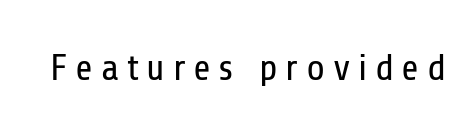
{"serif": "no", "italic": "no", "bold": "no", "weight": "regular", "width": "condensed", "stroke_contrast": "low", "x_height": "medium", "monospaced": "no", "underline": "no", "letter_spacing": "wide", "letter_spacing_em": 0.2, "glyph_px": 38}
